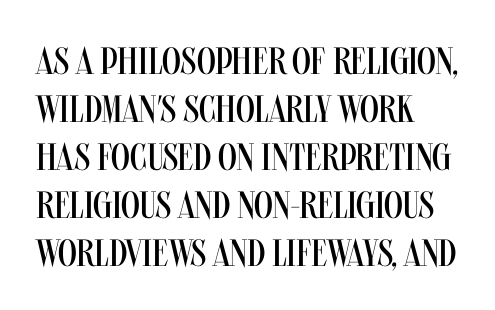
{"serif": "no", "italic": "no", "bold": "no", "weight": "regular", "width": "condensed", "stroke_contrast": "medium", "x_height": "large", "monospaced": "no", "underline": "no", "align": "left", "line_spacing": "normal", "line_spacing_ratio": 1.26, "letter_spacing": "normal", "letter_spacing_em": 0.0, "glyph_px": 38}
